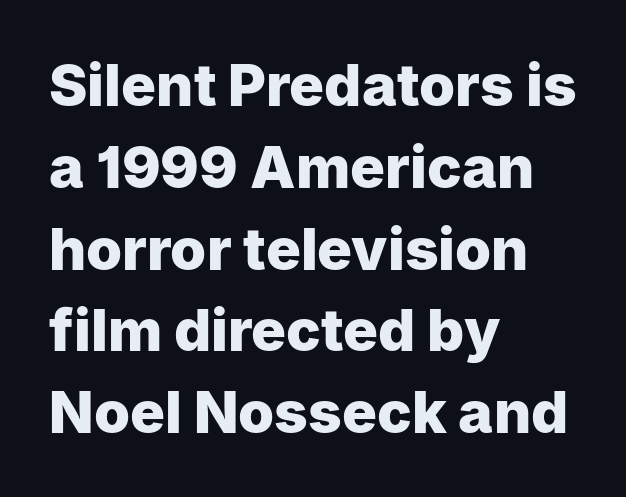
In terms of letterspacing, this is plain default setting. This rendering employs a face without finishing strokes, i.e., a sans-serif. Any mark beneath the type? The region is blank. Looks like regular typesetting: each glyph gets only the width it needs. Look at the stroke-to-counter ratio: heavy, a bold.
